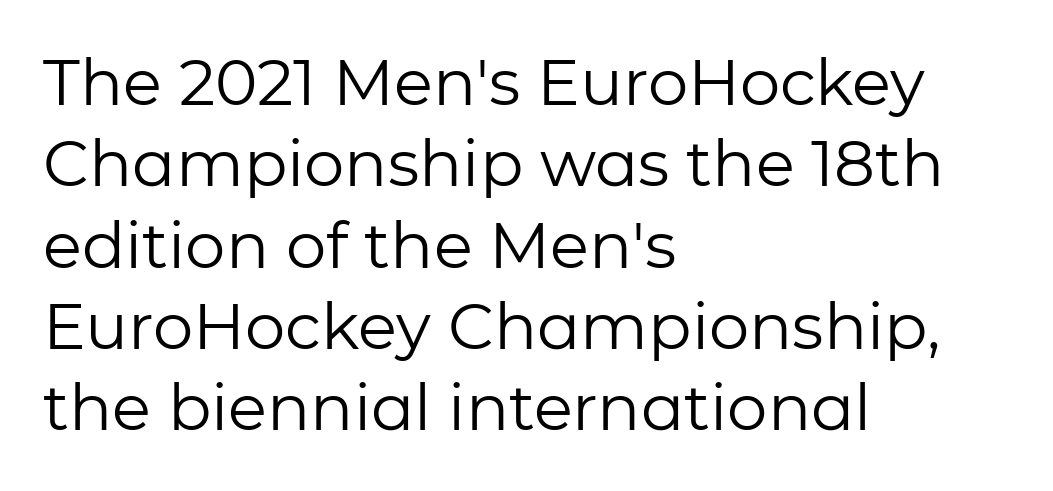
{"serif": "no", "italic": "no", "bold": "no", "weight": "regular", "width": "normal", "stroke_contrast": "low", "x_height": "medium", "monospaced": "no", "underline": "no", "align": "left", "line_spacing": "normal", "line_spacing_ratio": 1.27, "letter_spacing": "normal", "letter_spacing_em": 0.0, "glyph_px": 64}
